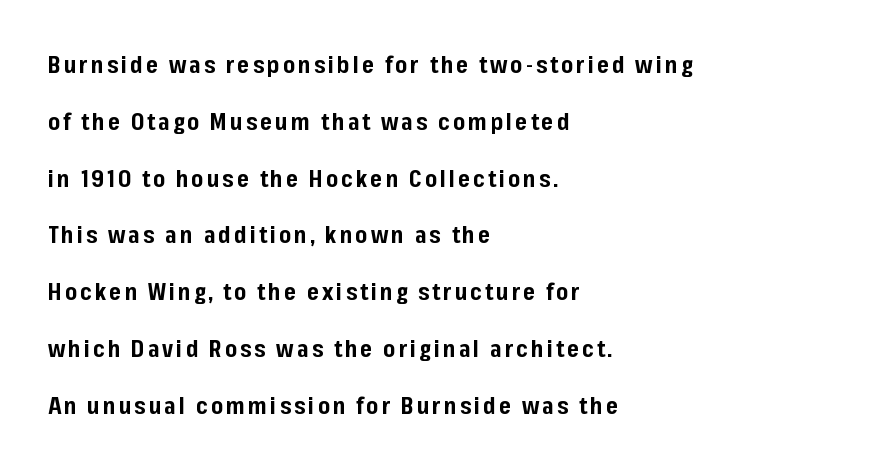
Q: Is the text bold? A: Yes.
Q: Is the text italic (slanted)? A: No, it is upright.
Q: Is the text underlined? A: No.
Q: How is the paragraph aligned? A: Left-aligned.
Q: Is the spacing between lines tight, normal or loose? A: Loose.
